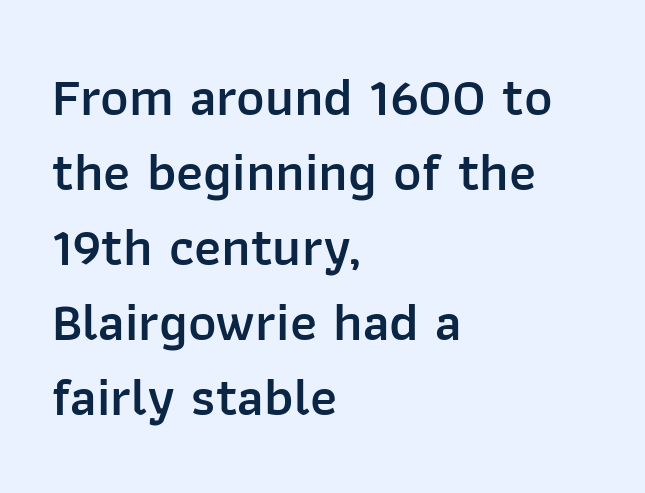
Q: Is the text bold? A: Semi-bold.
Q: Is the text italic (slanted)? A: No, it is upright.
Q: Is the typeface a serif or a sans-serif typeface? A: Sans-serif.
Q: Is the text underlined? A: No.
Q: How is the paragraph aligned? A: Left-aligned.
Q: Is the spacing between letters normal or unusually wide? A: Normal.
Q: Is the spacing between lines tight, normal or loose? A: Normal.
Q: Width (condensed, normal, or wide)? A: Normal.
Q: Stroke contrast? A: Low.
Q: x-height? A: Medium.
Q: Monospaced? A: No.
